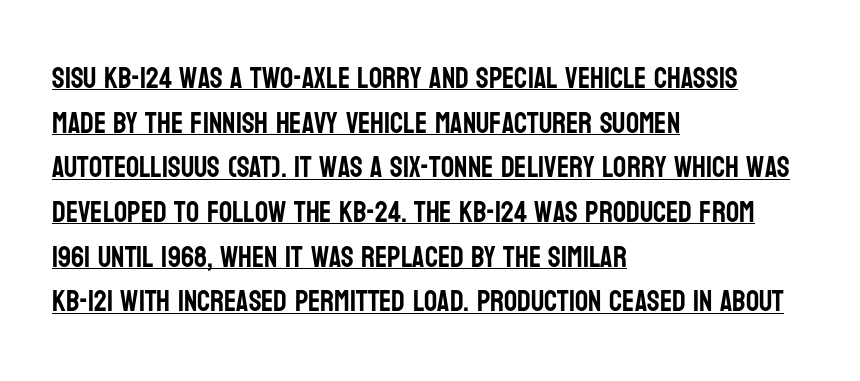
Q: Is the text italic (slanted)? A: No, it is upright.
Q: Is the typeface a serif or a sans-serif typeface? A: Sans-serif.
Q: Is the text underlined? A: Yes.
Q: How is the paragraph aligned? A: Left-aligned.
Q: Is the spacing between letters normal or unusually wide? A: Normal.
Q: Is the spacing between lines tight, normal or loose? A: Normal.
Q: Width (condensed, normal, or wide)? A: Condensed.
Q: Stroke contrast? A: Low.
Q: x-height? A: Large.
Q: Monospaced? A: No.
